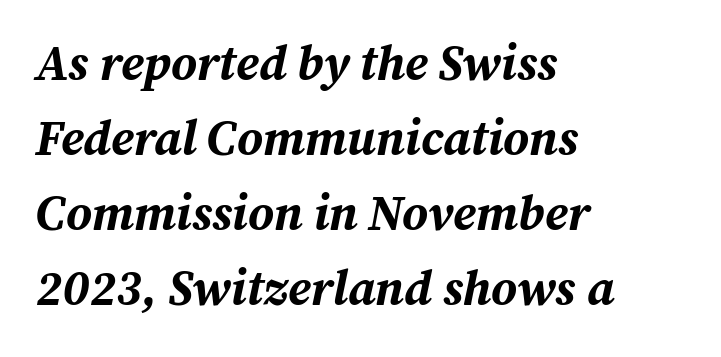
Note the varied advance widths — an 'i' is clearly narrower than an 'm'. Strong, thick strokes mark this as bold type. This sample keeps an unexceptional amount of space between lines. Spacing between characters is what you'd get straight out of the box.
